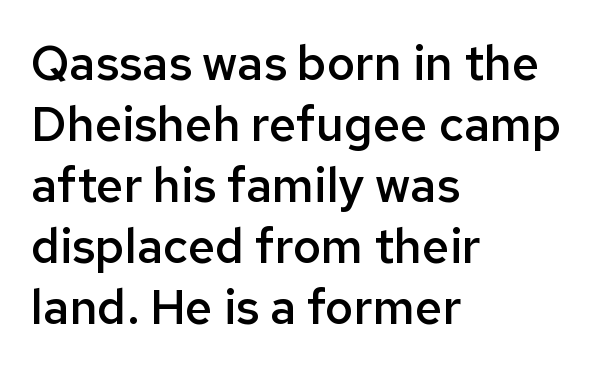
Q: Is the text bold? A: Semi-bold.
Q: Is the text italic (slanted)? A: No, it is upright.
Q: Is the typeface a serif or a sans-serif typeface? A: Sans-serif.
Q: Is the text underlined? A: No.
Q: How is the paragraph aligned? A: Left-aligned.
Q: Is the spacing between letters normal or unusually wide? A: Normal.
Q: Is the spacing between lines tight, normal or loose? A: Normal.
Q: Width (condensed, normal, or wide)? A: Normal.
Q: Stroke contrast? A: Low.
Q: x-height? A: Medium.
Q: Monospaced? A: No.
